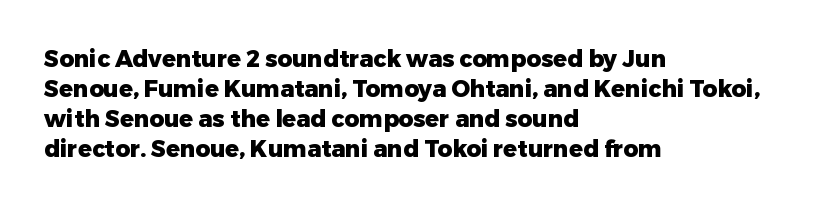
Does extra space separate the letters? No, they use regular spacing. The passage is arranged the way most books set body copy — flush left. Successive baselines arrive at the customary interval. Posture: upright roman. Is the type bold? Yes — the strokes are clearly thick and heavy.
